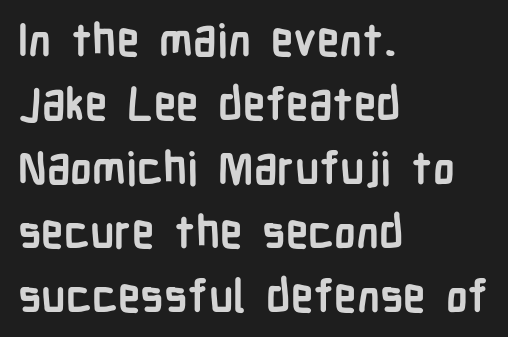
The image shows 45 px semibold, condensed sans-serif type, upright; set left-aligned, normal line spacing (1.42x), normal letter spacing, not underlined; low stroke contrast and a medium x-height.
